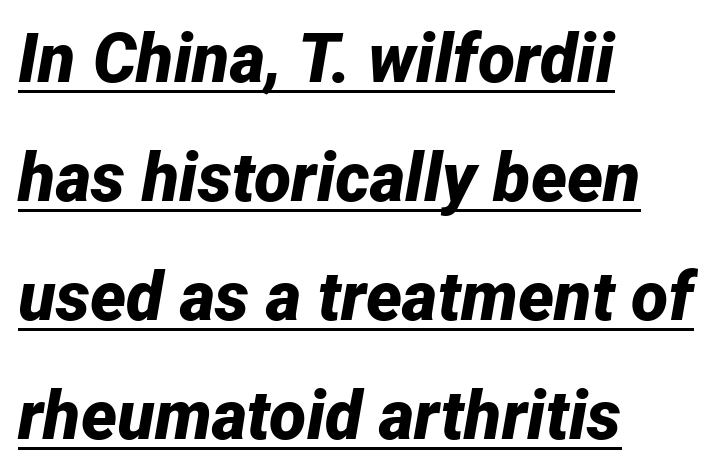
A typesetter would call this proportional, since set widths differ per character. Does extra space separate the letters? No, they use regular spacing. Looks like someone drew a line under every word here. Is the block centered? No — it sits flush against the left margin. Every letter is thick-stroked: bold, no question.
